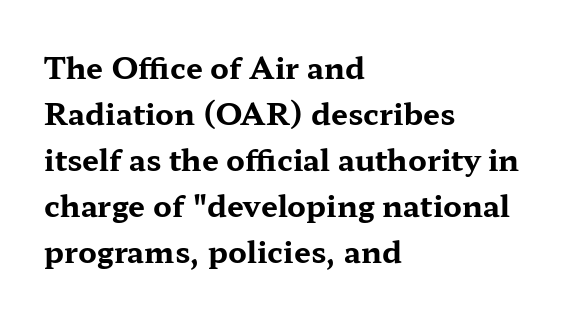
{"serif": "yes", "italic": "no", "bold": "yes", "weight": "bold", "width": "wide", "stroke_contrast": "medium", "x_height": "medium", "monospaced": "no", "underline": "no", "align": "left", "line_spacing": "normal", "line_spacing_ratio": 1.53, "letter_spacing": "normal", "letter_spacing_em": 0.0, "glyph_px": 30}
